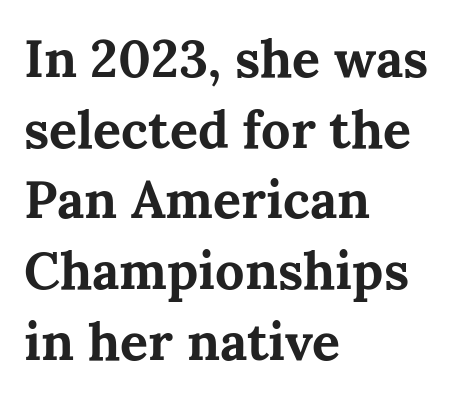
Q: Is the text bold? A: Yes.
Q: Is the text italic (slanted)? A: No, it is upright.
Q: Is the typeface a serif or a sans-serif typeface? A: Serif.
Q: Is the text underlined? A: No.
Q: How is the paragraph aligned? A: Left-aligned.
Q: Is the spacing between letters normal or unusually wide? A: Normal.
Q: Is the spacing between lines tight, normal or loose? A: Normal.
Q: Width (condensed, normal, or wide)? A: Normal.
Q: Stroke contrast? A: Medium.
Q: x-height? A: Medium.
Q: Monospaced? A: No.
